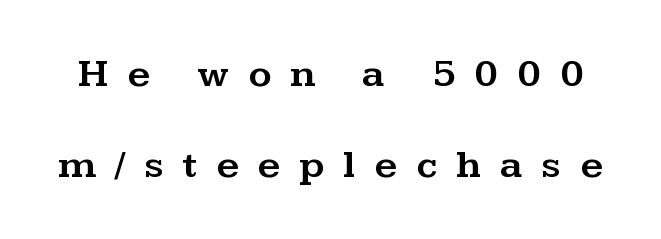
{"serif": "yes", "italic": "no", "width": "wide", "stroke_contrast": "medium", "x_height": "medium", "monospaced": "no", "underline": "no", "line_spacing": "loose", "line_spacing_ratio": 2.27, "letter_spacing": "wide", "letter_spacing_em": 0.47, "glyph_px": 40}
